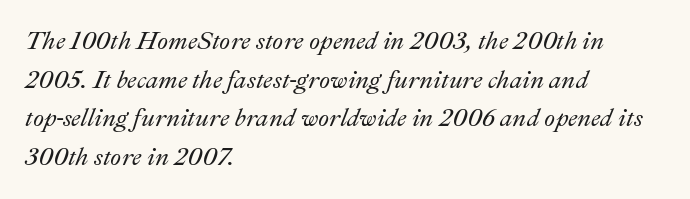
{"italic": "yes", "lean": "right", "slant_degrees": 22, "underline": "no", "align": "left", "line_spacing": "normal", "line_spacing_ratio": 1.55, "letter_spacing": "normal", "letter_spacing_em": 0.0, "glyph_px": 25}
